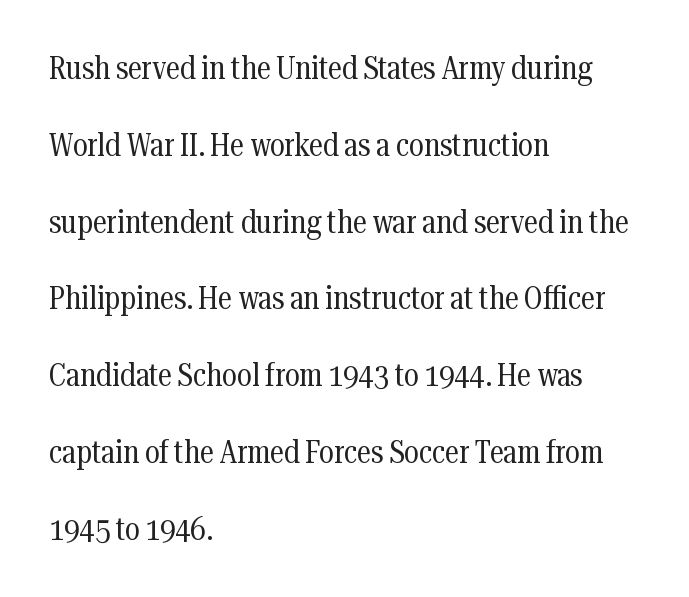
To sum up the face: it has serifs. Heft: none added — not bold. Note the varied advance widths — an 'i' is clearly narrower than an 'm'. One-word summary of the alignment: left. This block would shrink considerably if given ordinary leading; it's expanded now.
